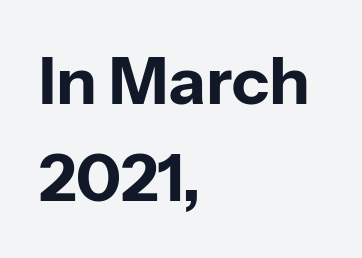
Q: Is the text bold? A: Yes.
Q: Is the text italic (slanted)? A: No, it is upright.
Q: Is the typeface a serif or a sans-serif typeface? A: Sans-serif.
Q: Is the text underlined? A: No.
Q: How is the paragraph aligned? A: Left-aligned.
Q: Is the spacing between letters normal or unusually wide? A: Normal.
Q: Is the spacing between lines tight, normal or loose? A: Normal.
Q: Width (condensed, normal, or wide)? A: Normal.
Q: Stroke contrast? A: Low.
Q: x-height? A: Medium.
Q: Monospaced? A: No.
